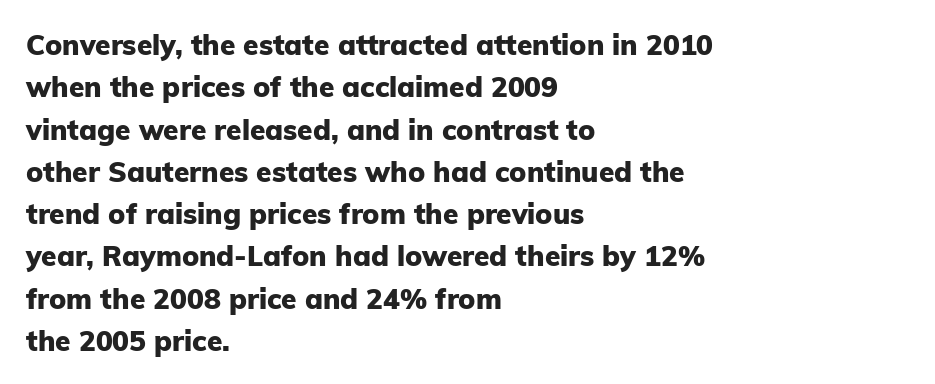
The letterforms sit shoulder to shoulder at normal distance. You can tell it's not italic because the verticals are truly vertical. Underlining? Definitely not there. Notice how descenders clear the ascenders below comfortably — that's standard leading. The face used here is proportionally spaced, like ordinary book or web type.
